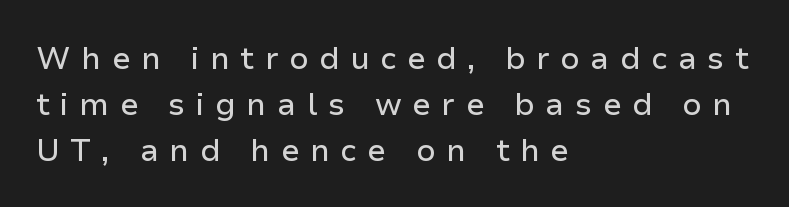
Students, note that the glyphs here are deliberately spaced far apart. Line beginnings align vertically; line endings do not. Does the type have serifs? No, each stem ends abruptly. Designer's note — italics off, roman on. Letters rest on an invisible, unmarked baseline. The line-height multiplier appears to be the usual default.
